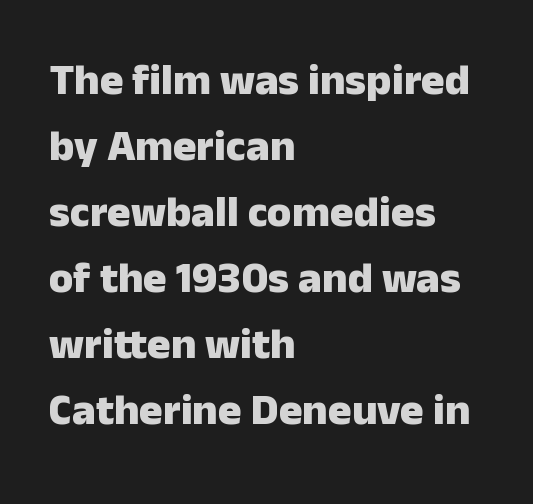
Each letter's strokes conclude bluntly, with no projecting serifs. Left-aligned paragraph, ragged on the right. Tall strokes in this sample are plumb rather than angled. The passage shown is typed in a proportional face where columns would drift. Each word holds together tightly as a unit, with standard inter-letter gaps. Clear beneath every line of the passage.
